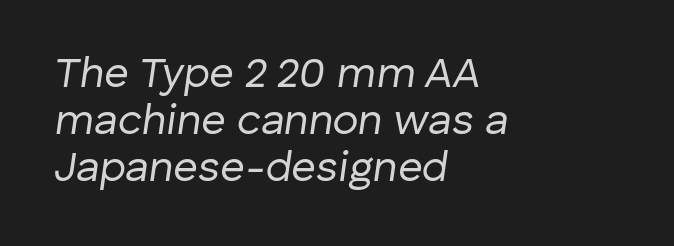
The image shows 43 px regular-weight type, italic (leaning right); set left-aligned, tight line spacing (1.09x), normal letter spacing, not underlined; low stroke contrast and a medium x-height.
